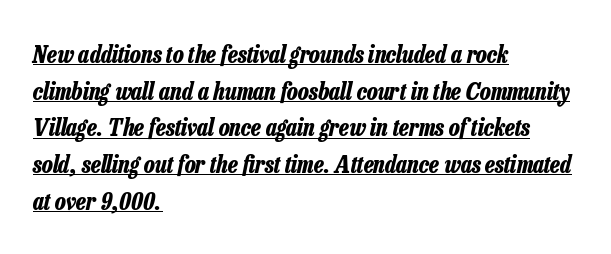
The image shows 24 px bold type, italic (leaning right); set left-aligned, normal line spacing (1.53x), normal letter spacing, underlined.
